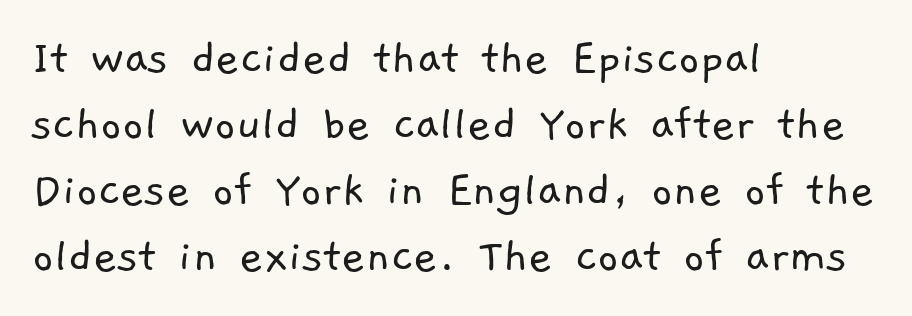
The image shows 52 px light sans-serif type; set left-aligned, normal line spacing (1.27x), normal letter spacing, not underlined; low stroke contrast and a medium x-height.
